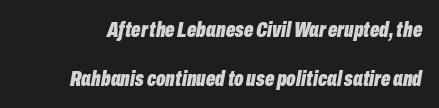
{"italic": "yes", "lean": "right", "slant_degrees": 10, "bold": "yes", "underline": "no", "line_spacing": "loose", "line_spacing_ratio": 2.21, "letter_spacing": "normal", "letter_spacing_em": 0.0, "glyph_px": 22}
